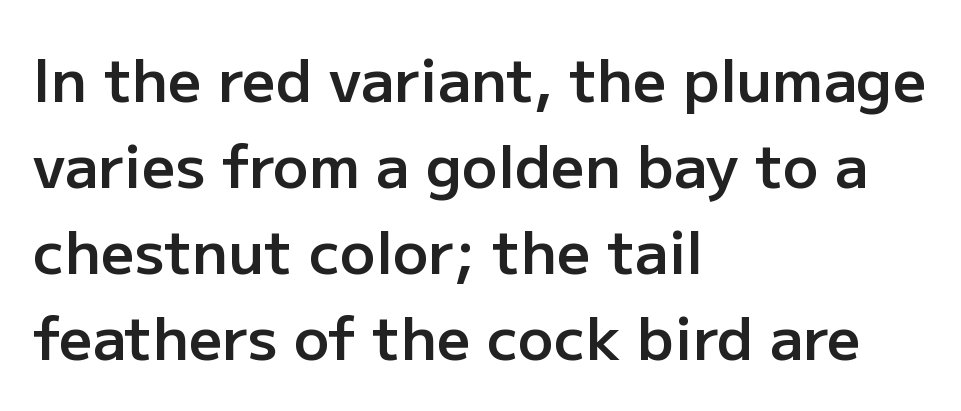
{"serif": "no", "italic": "no", "bold": "semi", "weight": "semibold", "width": "normal", "stroke_contrast": "low", "x_height": "medium", "monospaced": "no", "underline": "no", "align": "left", "line_spacing": "normal", "line_spacing_ratio": 1.46, "letter_spacing": "normal", "letter_spacing_em": 0.0, "glyph_px": 59}
